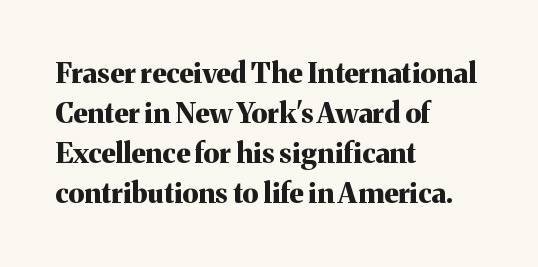
{"serif": "yes", "italic": "no", "bold": "yes", "weight": "bold", "width": "normal", "stroke_contrast": "medium", "x_height": "medium", "monospaced": "no", "underline": "no", "align": "left", "line_spacing": "normal", "line_spacing_ratio": 1.43, "letter_spacing": "normal", "letter_spacing_em": 0.0, "glyph_px": 28}
